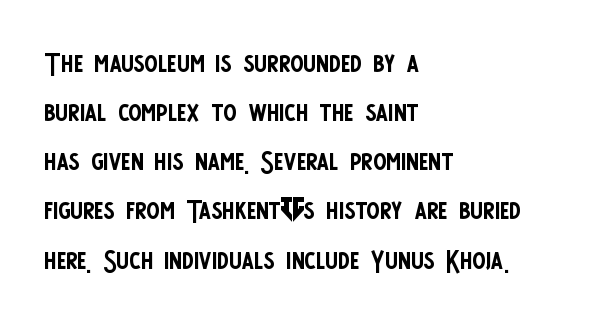
The lettering stays uniformly vertical, giving the passage a roman look. Has an underline been added? It has not. In terms of letterform style, serifs are entirely absent. Look at the tracking — it's just the regular setting, nothing added. The passage is arranged the way most books set body copy — flush left.
